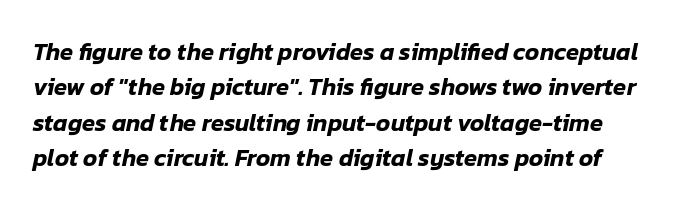
Characters are canted at an angle relative to the baseline's perpendicular. Summary of vertical rhythm: regular, with standard interline spacing. The type is set solid horizontally, with unmodified tracking. Check under the words: just untouched page.
